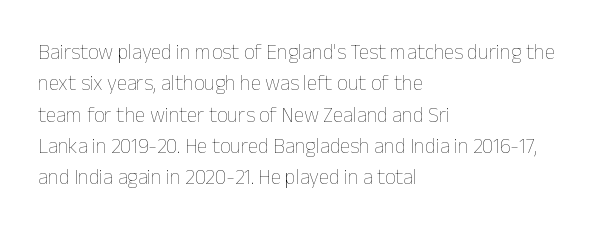
{"italic": "no", "bold": "no", "underline": "no", "align": "left", "line_spacing": "normal", "line_spacing_ratio": 1.49, "letter_spacing": "normal", "letter_spacing_em": 0.0, "glyph_px": 21}
